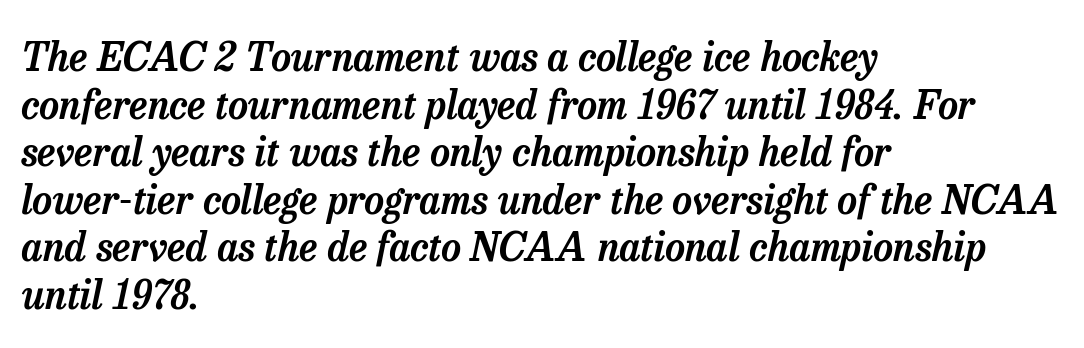
Q: Is the text italic (slanted)? A: Yes, it leans right by about 13 degrees.
Q: Is the typeface a serif or a sans-serif typeface? A: Serif.
Q: Is the text underlined? A: No.
Q: How is the paragraph aligned? A: Left-aligned.
Q: Is the spacing between letters normal or unusually wide? A: Normal.
Q: Width (condensed, normal, or wide)? A: Normal.
Q: Stroke contrast? A: Low.
Q: x-height? A: Medium.
Q: Monospaced? A: No.
